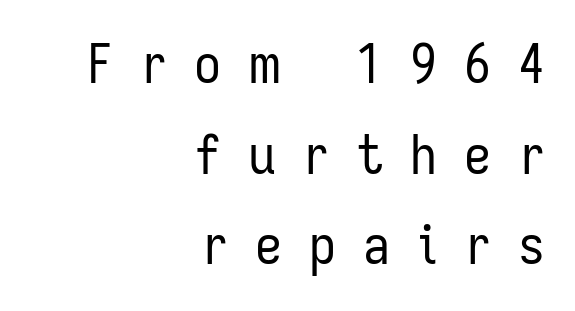
{"serif": "no", "italic": "no", "bold": "no", "weight": "regular", "width": "condensed", "stroke_contrast": "low", "x_height": "medium", "monospaced": "no", "underline": "no", "align": "right", "line_spacing": "normal", "line_spacing_ratio": 1.68, "letter_spacing": "wide", "letter_spacing_em": 0.5, "glyph_px": 54}
